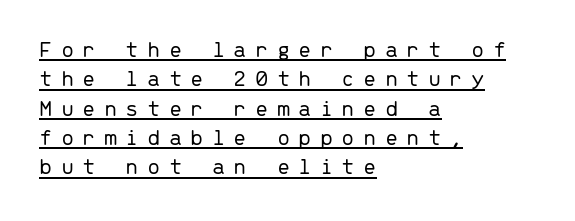
The font sits on the lighter half of the weight spectrum, regular included. The paragraph has a hard left edge and a soft right edge. Underlining? Definitely there. A roman cut, with each character standing at attention.
